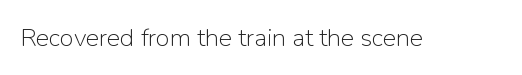
{"italic": "no", "bold": "no", "underline": "no", "letter_spacing": "normal", "letter_spacing_em": 0.0, "glyph_px": 25}
